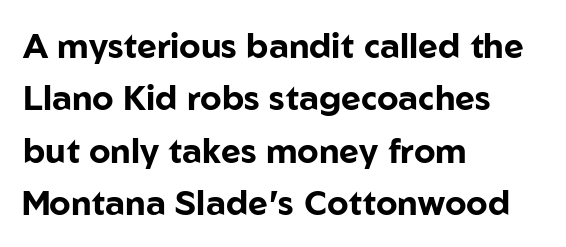
The image shows 34 px bold sans-serif type, upright; set left-aligned, normal line spacing (1.54x), normal letter spacing, not underlined; low stroke contrast and a medium x-height.
